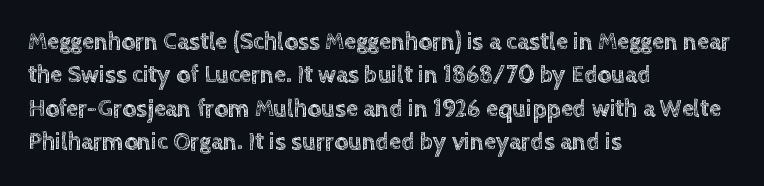
The image shows 24 px text type, upright; set left-aligned, normal line spacing (1.39x), normal letter spacing, not underlined.
